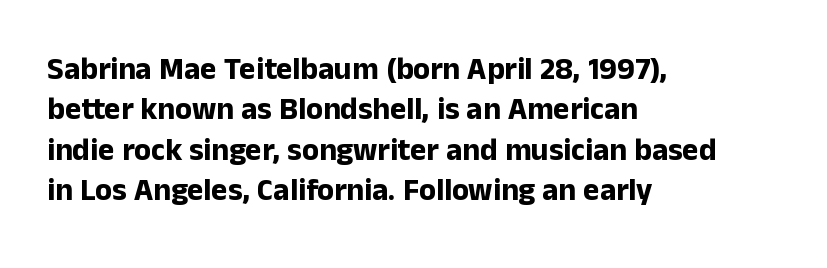
Q: Is the text bold? A: Yes.
Q: Is the text italic (slanted)? A: No, it is upright.
Q: Is the typeface a serif or a sans-serif typeface? A: Sans-serif.
Q: Is the text underlined? A: No.
Q: How is the paragraph aligned? A: Left-aligned.
Q: Is the spacing between letters normal or unusually wide? A: Normal.
Q: Is the spacing between lines tight, normal or loose? A: Normal.
Q: Width (condensed, normal, or wide)? A: Normal.
Q: Stroke contrast? A: Low.
Q: x-height? A: Medium.
Q: Monospaced? A: No.
